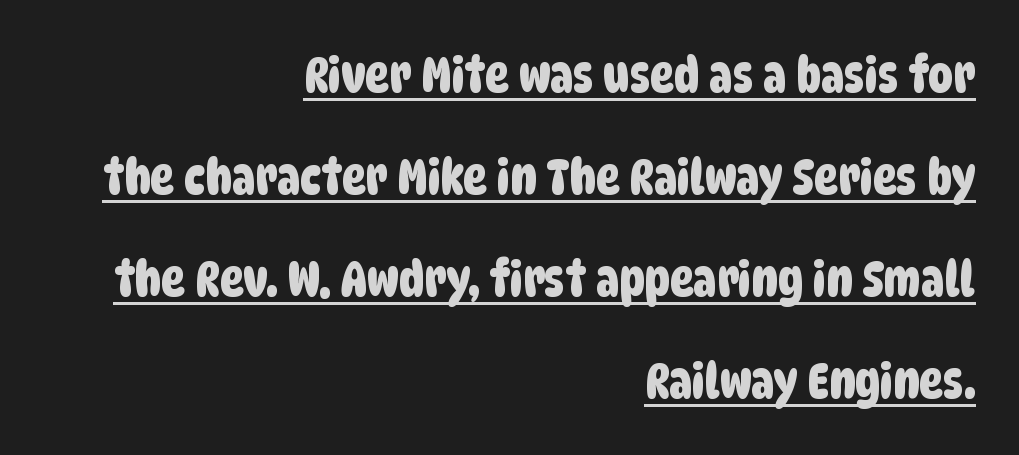
The passage shown is typed in a proportional face where columns would drift. Look at the bottom of the vertical strokes: they stop flat, with no serifs. Teacher's note: observe the even right margin — that is flush-right alignment. Students, observe the line beneath the letters — that is underlining.
